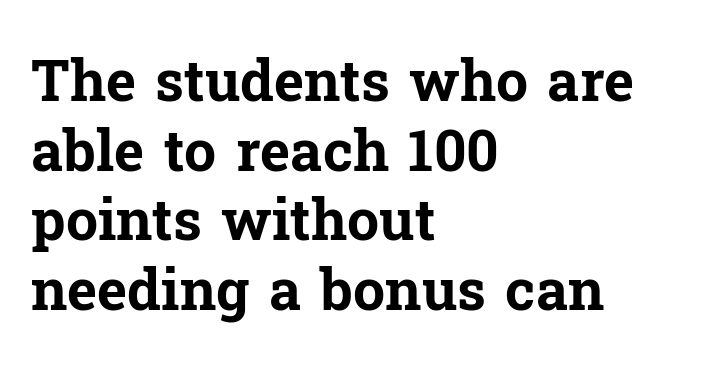
The image shows 57 px bold serif type, upright; set left-aligned, line spacing 1.22x, normal letter spacing, not underlined; low stroke contrast and a medium x-height.
